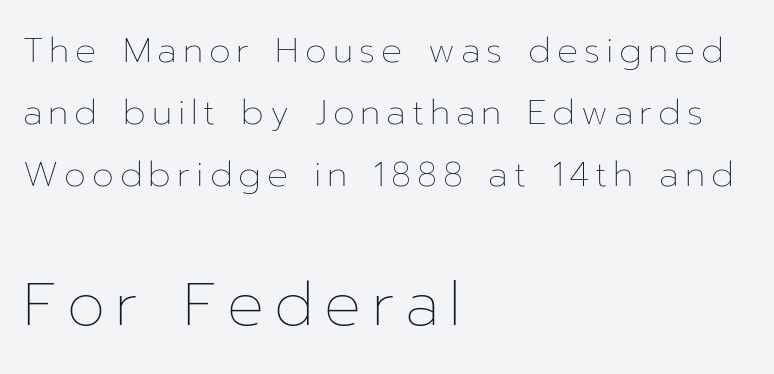
{"italic": "no", "bold": "no", "weight": "thin", "width": "normal", "stroke_contrast": "low", "x_height": "medium", "monospaced": "no", "underline": "no", "align": "left", "line_spacing_ratio": 1.77, "larger_block": "second", "size_ratio": 1.74, "glyph_px": 61}
